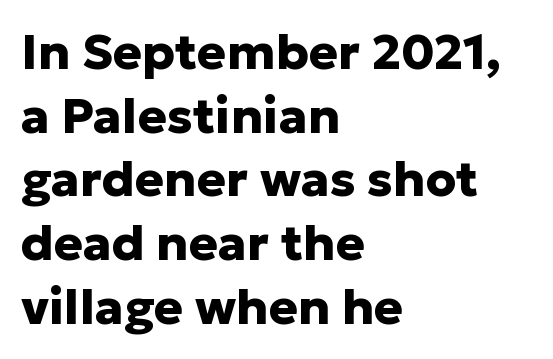
Q: Is the text bold? A: Yes.
Q: Is the text italic (slanted)? A: No, it is upright.
Q: Is the typeface a serif or a sans-serif typeface? A: Sans-serif.
Q: Is the text underlined? A: No.
Q: How is the paragraph aligned? A: Left-aligned.
Q: Is the spacing between letters normal or unusually wide? A: Normal.
Q: Is the spacing between lines tight, normal or loose? A: Normal.
Q: Width (condensed, normal, or wide)? A: Normal.
Q: Stroke contrast? A: Low.
Q: x-height? A: Medium.
Q: Monospaced? A: No.
